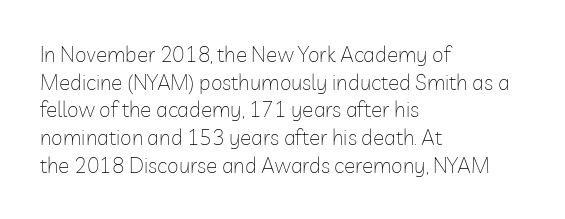
The image shows 21 px text type, upright; set left-aligned, normal line spacing (1.32x), normal letter spacing, not underlined.
